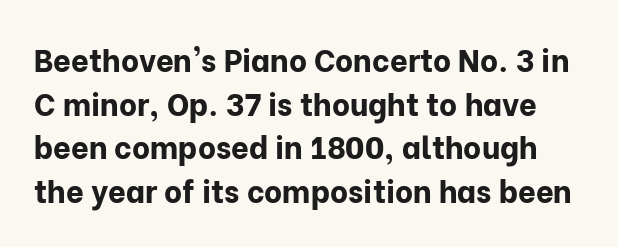
Character widths vary here, with narrow letters taking less room than wide ones. Standard letterfit; no display-style spreading of the glyphs. Style check: upright. The passage shown is typeset with a sans-serif family. Evenly set lines give the paragraph a standard silhouette.
